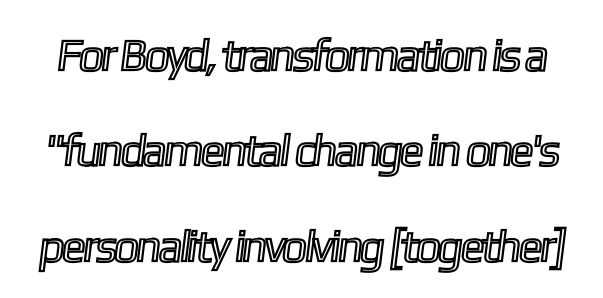
The image shows 45 px condensed type; set loose line spacing (2.12x), normal letter spacing, not underlined; a medium x-height.
